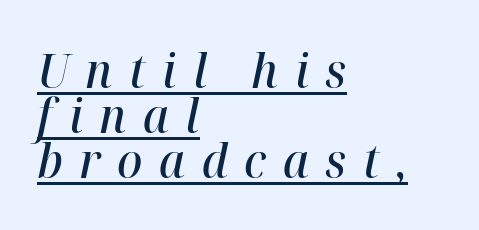
Q: Is the text bold? A: Semi-bold.
Q: Is the text italic (slanted)? A: Yes, it leans right by about 12 degrees.
Q: Is the text underlined? A: Yes.
Q: How is the paragraph aligned? A: Left-aligned.
Q: Is the spacing between letters normal or unusually wide? A: Unusually wide.
Q: Is the spacing between lines tight, normal or loose? A: Tight.
Q: Width (condensed, normal, or wide)? A: Normal.
Q: Stroke contrast? A: High.
Q: x-height? A: Medium.
Q: Monospaced? A: No.
